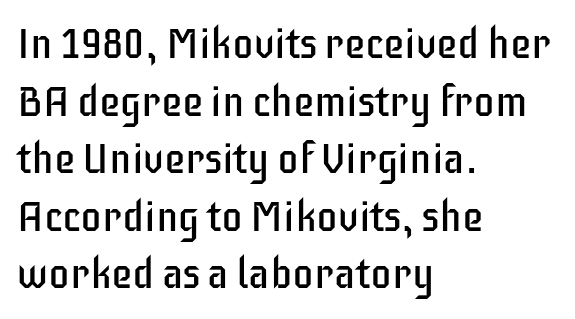
{"serif": "no", "italic": "no", "bold": "no", "weight": "regular", "width": "condensed", "stroke_contrast": "low", "x_height": "large", "monospaced": "no", "underline": "no", "align": "left", "line_spacing": "normal", "line_spacing_ratio": 1.34, "letter_spacing": "normal", "letter_spacing_em": 0.0, "glyph_px": 43}
